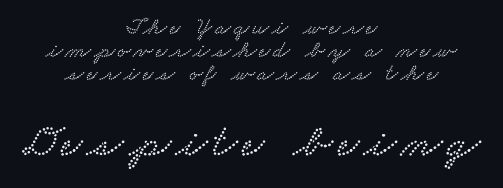
The image shows 47 px wide serif type; set centered, tight line spacing (0.95x), not underlined; the second (bottom) block is 1.96x larger; low stroke contrast and a small x-height.
